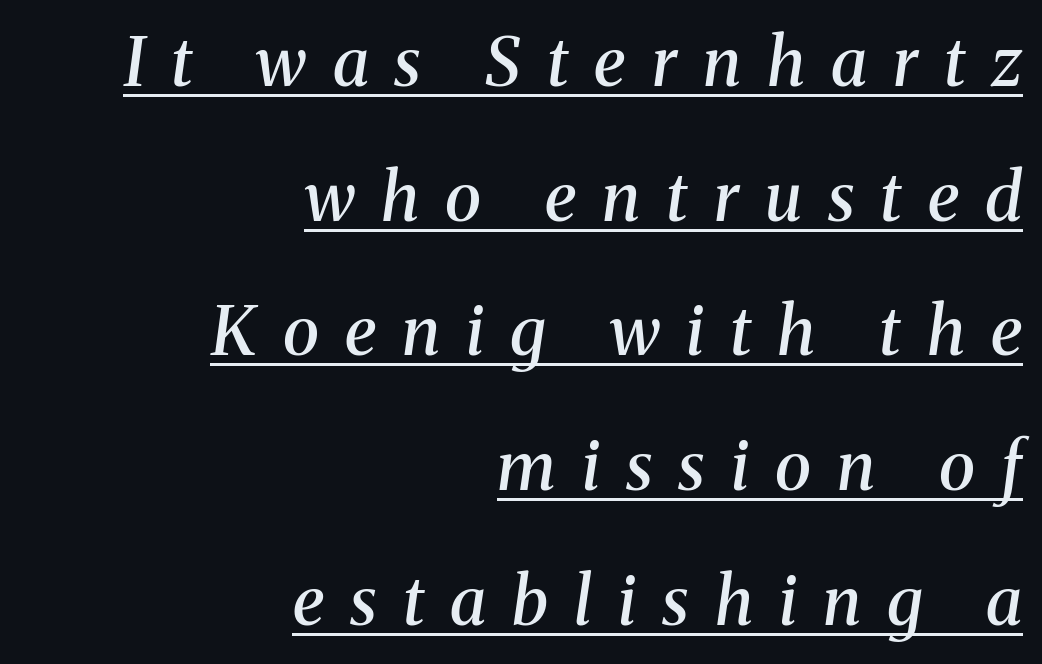
The vertical gap from one line to the next is large. You could not count columns in this text — the font is proportionally spaced. Letter spacing: wide. Horizontal alignment here is rightward, an uncommon choice for prose. Set as a demibold, roughly 600 on the weight scale.
